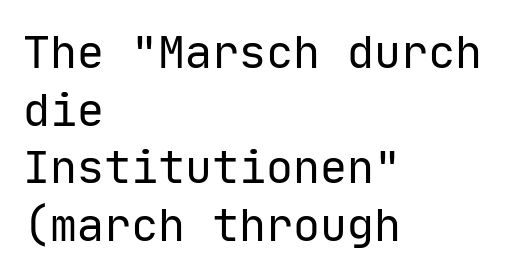
{"serif": "no", "italic": "no", "bold": "no", "weight": "regular", "width": "normal", "stroke_contrast": "low", "x_height": "medium", "monospaced": "yes", "underline": "no", "align": "left", "line_spacing": "normal", "line_spacing_ratio": 1.28, "letter_spacing": "normal", "letter_spacing_em": 0.0, "glyph_px": 45}
